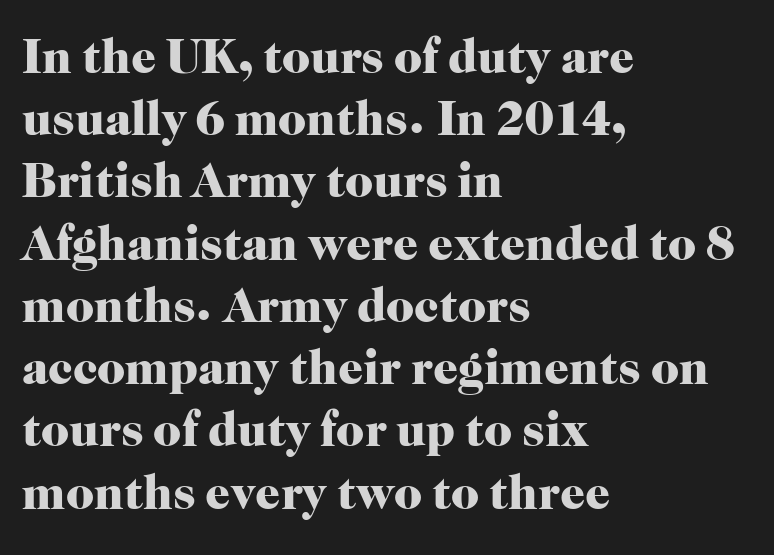
The characters look thick and weighty, a clear bold. The compositor pushed each line to the left boundary. Each word holds together tightly as a unit, with standard inter-letter gaps. Is there any slant? The stems are plumb. The passage shown stacks its lines at a standard gap. This rendering features lettering with no underline.
